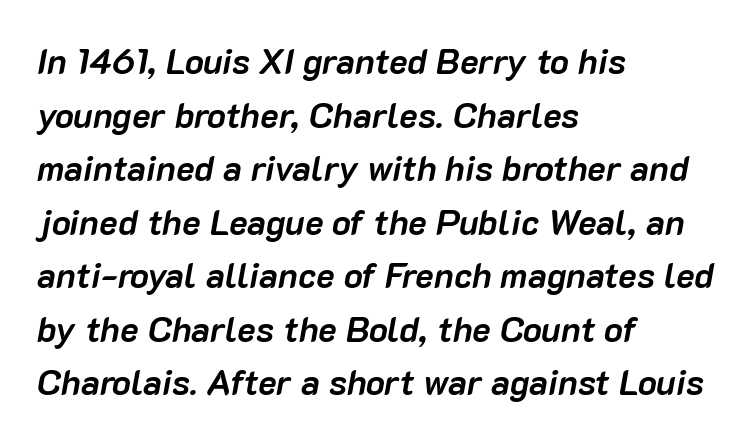
Summary of vertical rhythm: regular, with standard interline spacing. The face used here is rendered with its standard letterfit. Descenders hang freely into open space. An italicized treatment has been applied to the whole sample.
